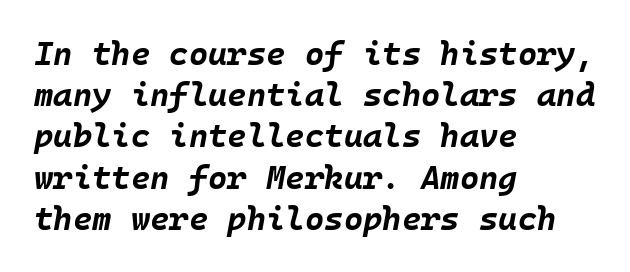
{"italic": "yes", "lean": "right", "slant_degrees": 10, "bold": "yes", "weight": "bold", "width": "normal", "stroke_contrast": "low", "x_height": "large", "underline": "no", "align": "left", "line_spacing": "normal", "line_spacing_ratio": 1.25, "letter_spacing": "normal", "letter_spacing_em": 0.0, "glyph_px": 33}
